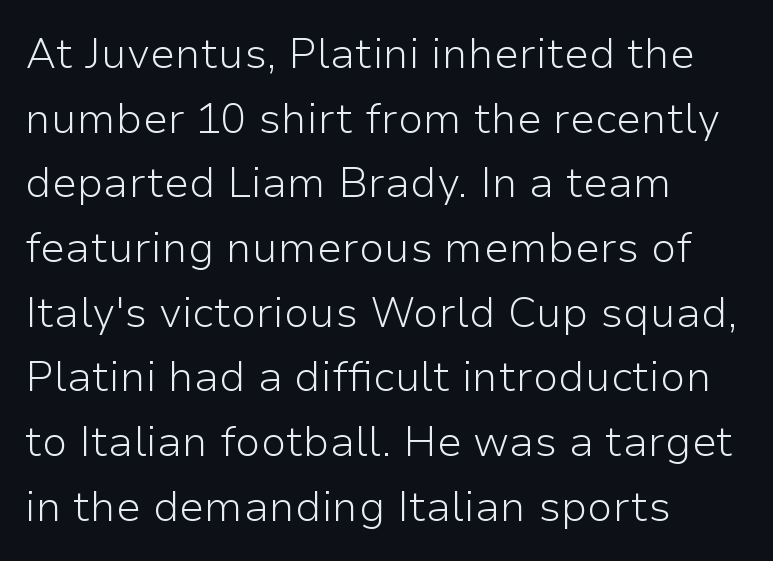
{"serif": "no", "italic": "no", "bold": "no", "weight": "light", "width": "normal", "stroke_contrast": "low", "x_height": "medium", "monospaced": "no", "underline": "no", "align": "left", "line_spacing": "normal", "line_spacing_ratio": 1.54, "letter_spacing": "normal", "letter_spacing_em": 0.0, "glyph_px": 42}
